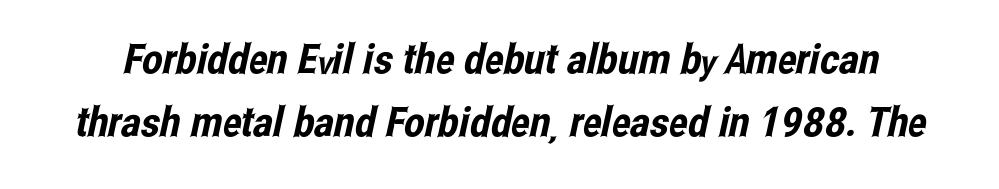
The image shows 41 px condensed sans-serif type; set normal line spacing (1.53x), normal letter spacing, not underlined; low stroke contrast and a medium x-height.
